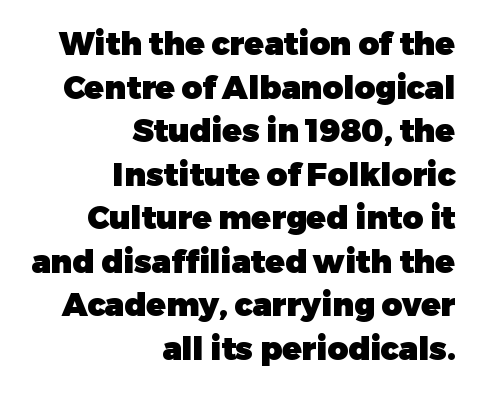
Q: Is the text bold? A: Yes.
Q: Is the text italic (slanted)? A: No, it is upright.
Q: Is the typeface a serif or a sans-serif typeface? A: Sans-serif.
Q: Is the text underlined? A: No.
Q: How is the paragraph aligned? A: Right-aligned.
Q: Is the spacing between letters normal or unusually wide? A: Normal.
Q: Is the spacing between lines tight, normal or loose? A: Normal.
Q: Width (condensed, normal, or wide)? A: Normal.
Q: Stroke contrast? A: Low.
Q: x-height? A: Medium.
Q: Monospaced? A: No.
